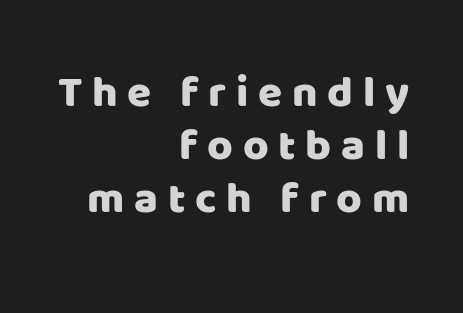
The image shows 44 px sans-serif type, upright; set right-aligned, line spacing 1.21x, unusually wide letter spacing (+0.22 em), not underlined; low stroke contrast and a large x-height.
